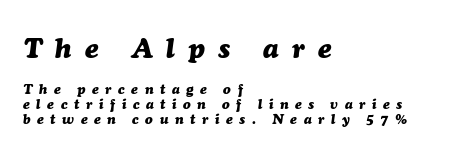
The image shows 28 px heavy type, italic (leaning right); set left-aligned, tight line spacing (1.09x), unusually wide letter spacing (+0.47 em), not underlined; the first (top) block is 2.0x larger; medium stroke contrast and a medium x-height.
